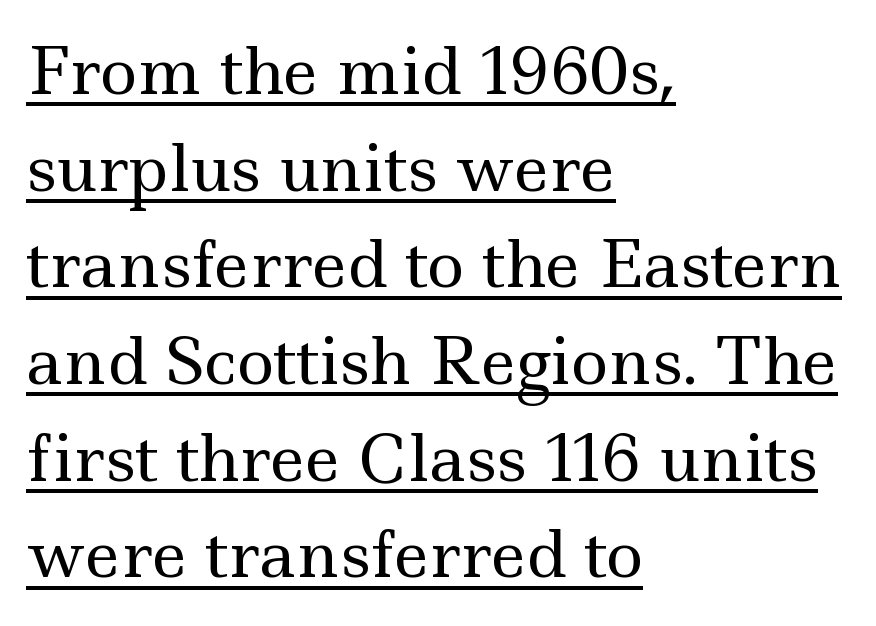
The gaps between neighbouring characters are ordinary and unremarkable. Note the varied advance widths — an 'i' is clearly narrower than an 'm'. Decoration check: the copy is underlined. Does the lettering tilt? It doesn't — this is upright. This rendering employs a face with finishing strokes, i.e., a serif. One-word summary of the alignment: left.
